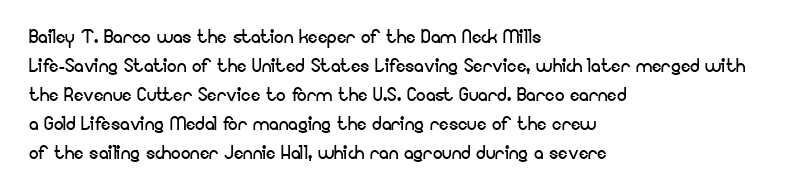
Q: Is the text bold? A: No.
Q: Is the text italic (slanted)? A: No, it is upright.
Q: Is the text underlined? A: No.
Q: How is the paragraph aligned? A: Left-aligned.
Q: Is the spacing between letters normal or unusually wide? A: Normal.
